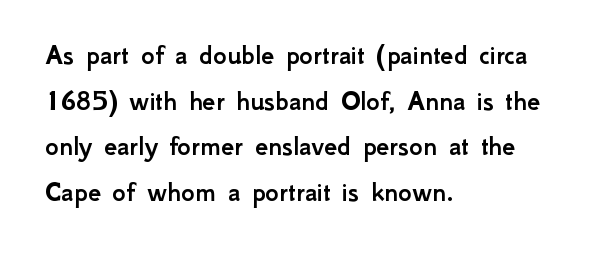
One-word summary of the alignment: left. The foot of each line stays bare and open. Spacing between characters is what you'd get straight out of the box. In terms of posture, this sample is upright. In terms of letterform style, serifs are entirely absent. What's the leading like? Ordinary, nothing unusual.
